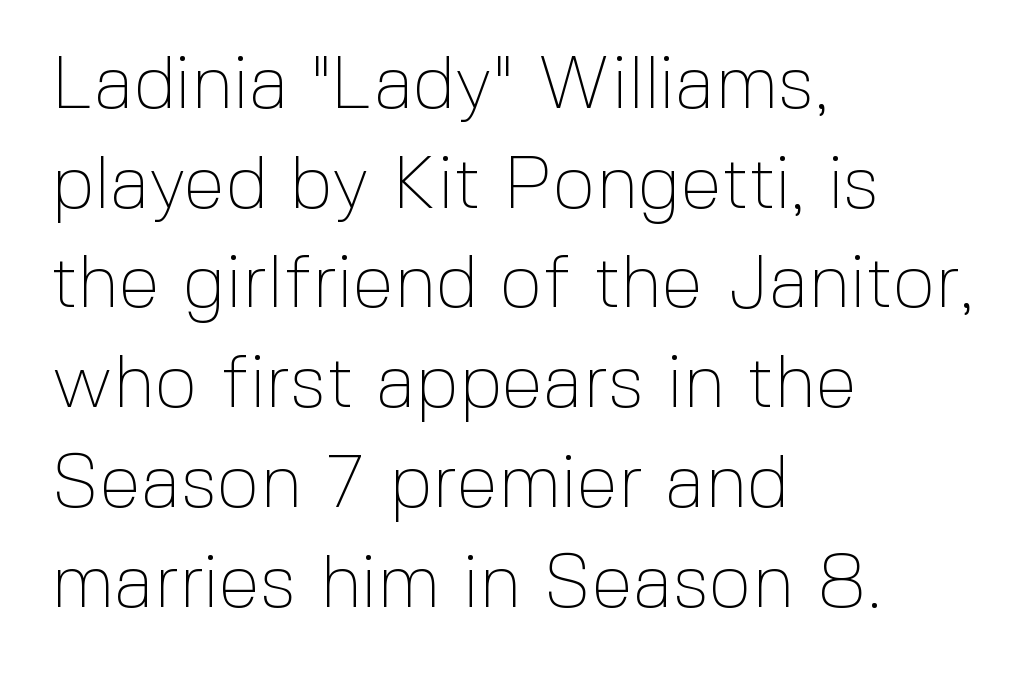
Varying glyph widths throughout — classic text-font behaviour. The tracking reads as untouched default to a designer's eye. A normal amount of white space separates one row of letters from the next. Is this a heavy cut? Hardly; it is regular or lighter.
